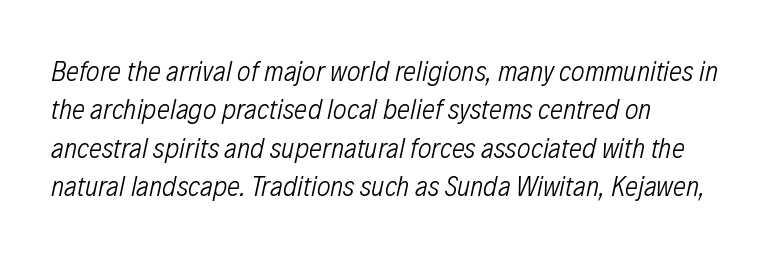
{"italic": "yes", "lean": "right", "slant_degrees": 12, "bold": "no", "weight": "light", "width": "condensed", "stroke_contrast": "low", "x_height": "medium", "monospaced": "no", "underline": "no", "align": "left", "line_spacing": "normal", "line_spacing_ratio": 1.32, "letter_spacing": "normal", "letter_spacing_em": 0.0, "glyph_px": 29}
